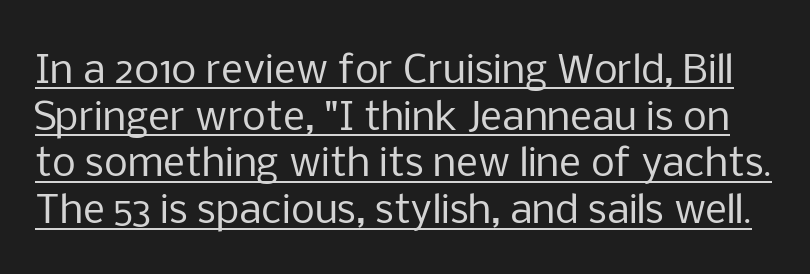
{"serif": "no", "italic": "no", "bold": "no", "weight": "regular", "width": "normal", "stroke_contrast": "low", "x_height": "medium", "monospaced": "no", "underline": "yes", "line_spacing_ratio": 1.23, "letter_spacing": "normal", "letter_spacing_em": 0.0, "glyph_px": 38}
